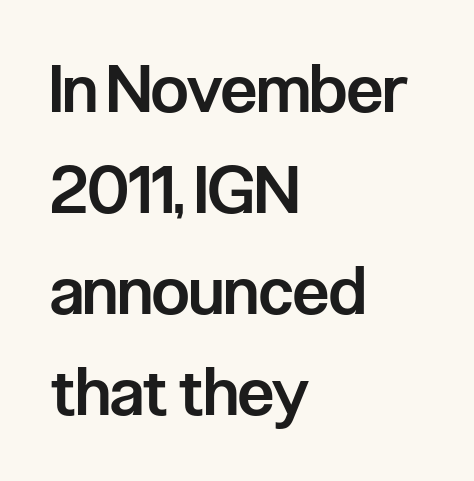
The image shows 66 px semibold, condensed sans-serif type, upright; set left-aligned, normal line spacing (1.53x), normal letter spacing, not underlined; low stroke contrast and a medium x-height.
